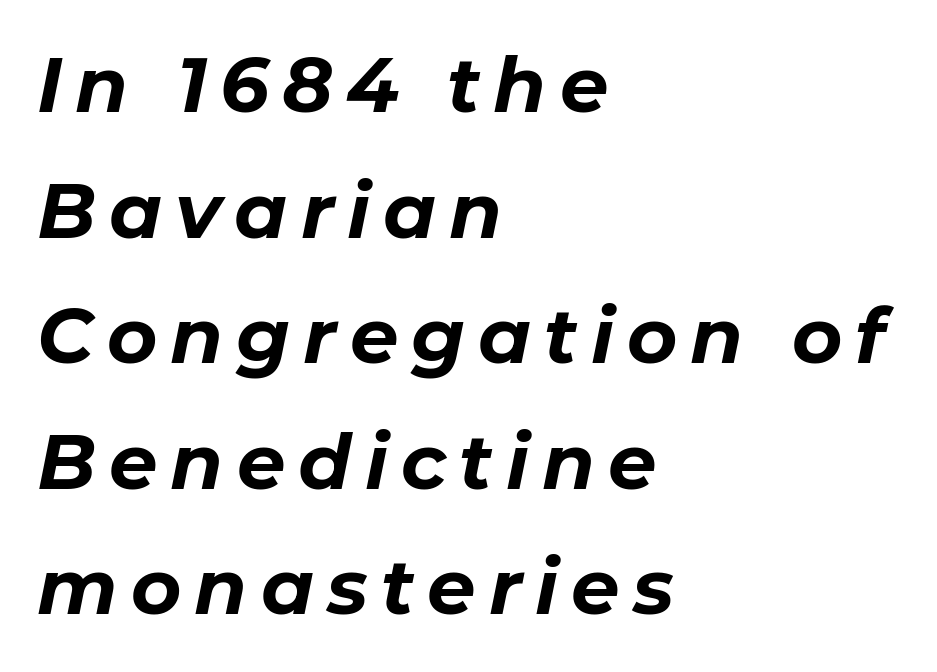
Descenders are the only things crossing below the line. Vertical spacing — default. The text carries the slant typical of an italic or oblique font. Spacing verdict: proportional, widths tailored to each character. Notice how the passage keeps a crisp vertical edge on the left only. The strokes are fattened all the way to bold.
